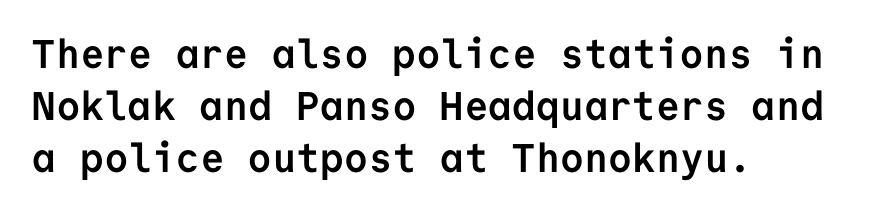
Q: Is the text bold? A: Yes.
Q: Is the text italic (slanted)? A: No, it is upright.
Q: Is the typeface a serif or a sans-serif typeface? A: Sans-serif.
Q: Is the text underlined? A: No.
Q: How is the paragraph aligned? A: Left-aligned.
Q: Is the spacing between letters normal or unusually wide? A: Normal.
Q: Is the spacing between lines tight, normal or loose? A: Normal.
Q: Width (condensed, normal, or wide)? A: Normal.
Q: Stroke contrast? A: Low.
Q: x-height? A: Medium.
Q: Monospaced? A: Yes.
